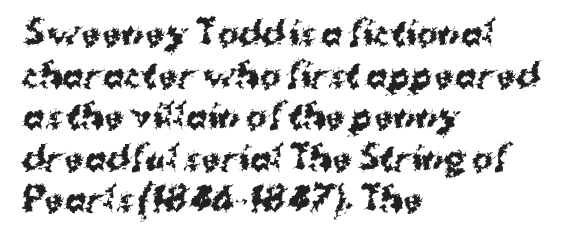
{"serif": "no", "bold": "yes", "weight": "bold", "width": "normal", "stroke_contrast": "medium", "x_height": "medium", "monospaced": "no", "underline": "no", "align": "left", "line_spacing": "normal", "line_spacing_ratio": 1.3, "letter_spacing": "normal", "letter_spacing_em": 0.0, "glyph_px": 32}
